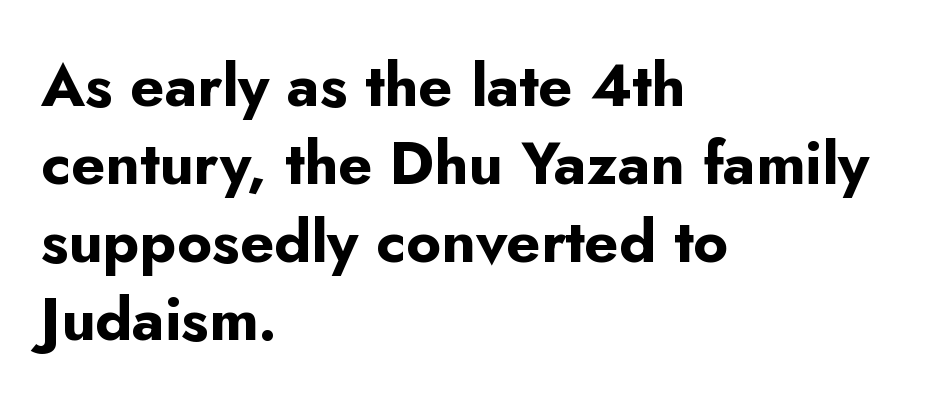
Q: Is the text bold? A: Yes.
Q: Is the text italic (slanted)? A: No, it is upright.
Q: Is the typeface a serif or a sans-serif typeface? A: Sans-serif.
Q: Is the text underlined? A: No.
Q: How is the paragraph aligned? A: Left-aligned.
Q: Is the spacing between letters normal or unusually wide? A: Normal.
Q: Is the spacing between lines tight, normal or loose? A: Normal.
Q: Width (condensed, normal, or wide)? A: Normal.
Q: Stroke contrast? A: Low.
Q: x-height? A: Small.
Q: Monospaced? A: No.
